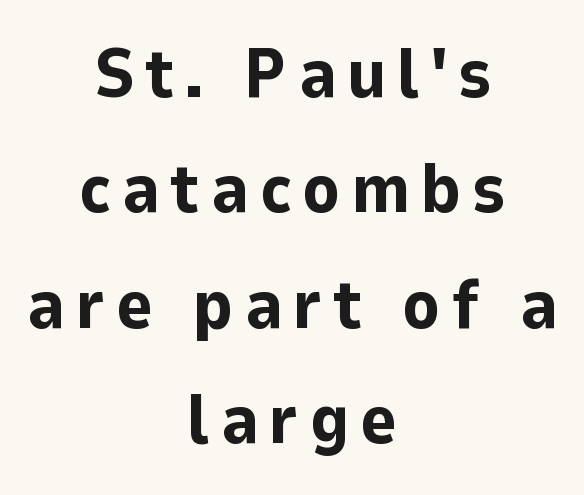
These lines are centered, leaving both edges ragged. The characters display no serif detailing; their extremities are plain. Do the characters align in a grid? No, the font is proportional. In terms of weight, the rendering is a true, heavy bold. The words here are not underlined. Baseline-to-baseline distance is the conventional proportion of letter height.
